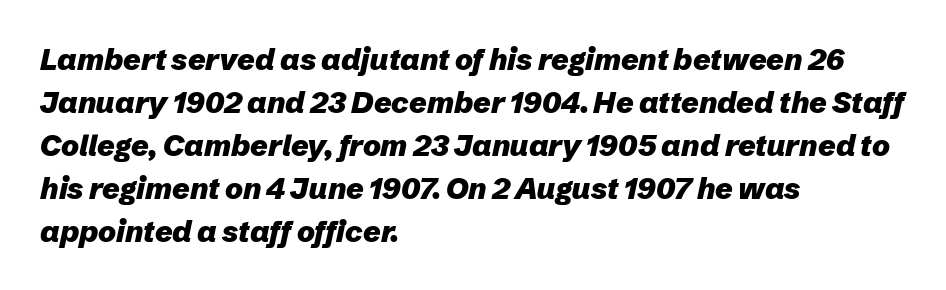
The image shows 30 px heavy type, italic (leaning right); set left-aligned, normal line spacing (1.43x), normal letter spacing, not underlined; low stroke contrast and a medium x-height.
